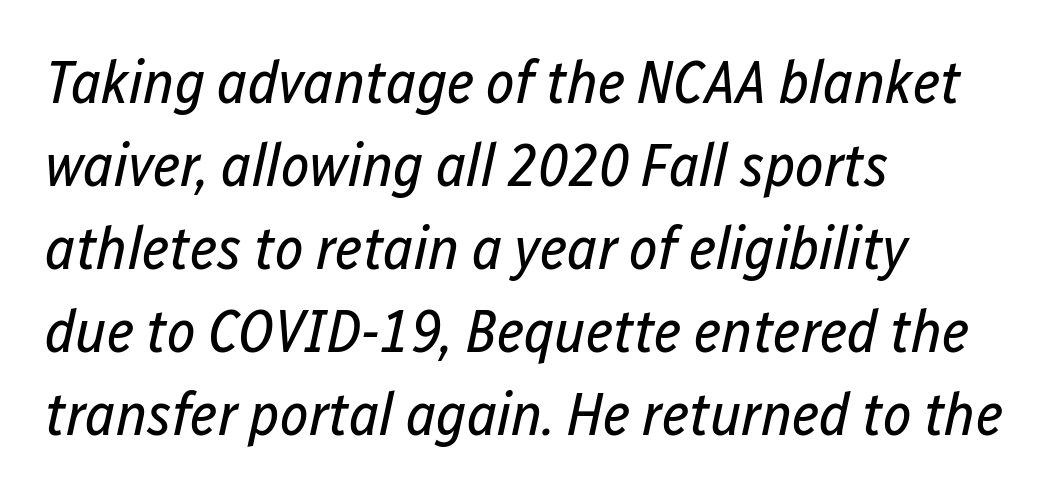
{"italic": "yes", "lean": "right", "slant_degrees": 12, "bold": "no", "weight": "regular", "width": "condensed", "stroke_contrast": "low", "x_height": "medium", "monospaced": "no", "underline": "no", "align": "left", "line_spacing": "normal", "line_spacing_ratio": 1.36, "letter_spacing": "normal", "letter_spacing_em": 0.0, "glyph_px": 61}
